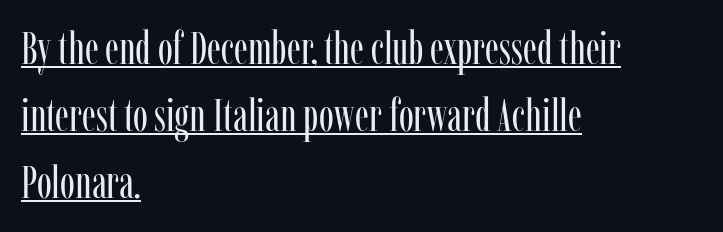
The rendering uses a moderate line-height, typical for paragraphs. Between one letter and the next there's only the usual sliver of space. Proportional: the letters do not fall into vertical columns. This is not heavy type; no bold has been used. A continuous stroke trails under the words, as in a hyperlink. Posture: straight, roman, zero tilt.
